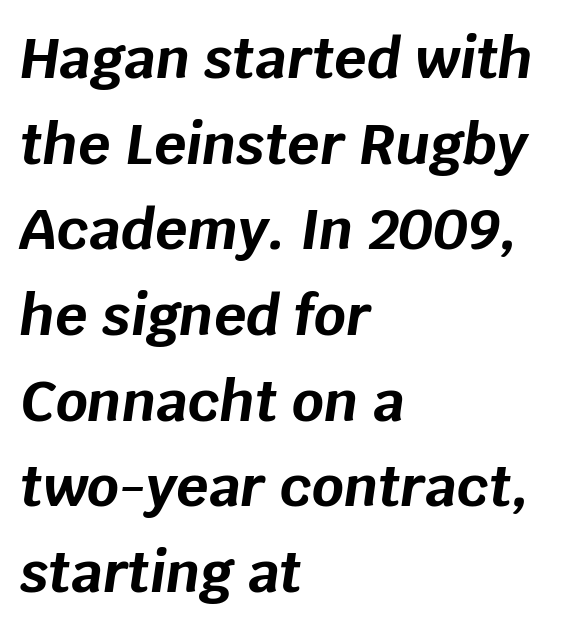
Q: Is the text bold? A: Yes.
Q: Is the text italic (slanted)? A: Yes, it leans right by about 8 degrees.
Q: Is the text underlined? A: No.
Q: How is the paragraph aligned? A: Left-aligned.
Q: Is the spacing between letters normal or unusually wide? A: Normal.
Q: Is the spacing between lines tight, normal or loose? A: Normal.
Q: Width (condensed, normal, or wide)? A: Normal.
Q: Stroke contrast? A: Low.
Q: x-height? A: Large.
Q: Monospaced? A: No.
